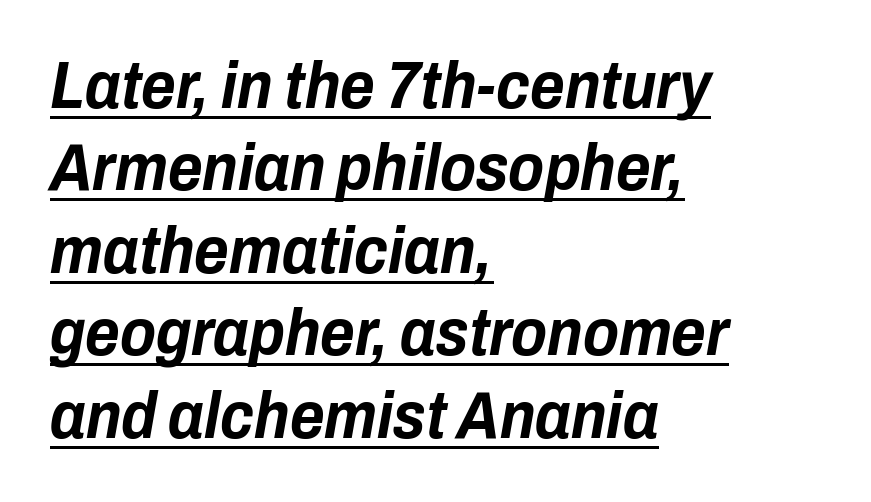
The image shows 66 px bold, condensed type, italic (leaning right); set left-aligned, normal line spacing (1.25x), normal letter spacing, underlined; low stroke contrast and a medium x-height.
